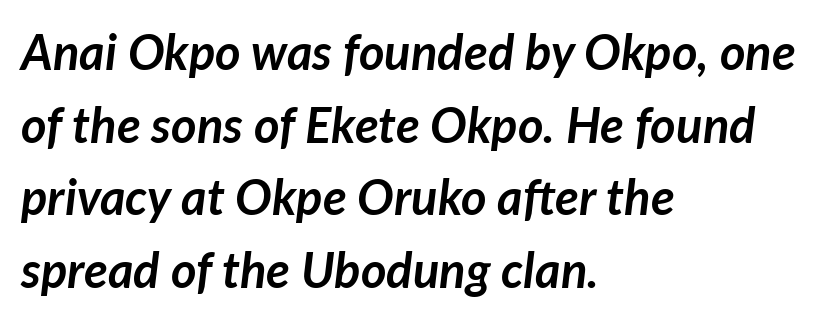
{"italic": "yes", "lean": "right", "slant_degrees": 7, "bold": "yes", "weight": "semibold", "width": "normal", "stroke_contrast": "low", "x_height": "medium", "monospaced": "no", "underline": "no", "align": "left", "line_spacing": "normal", "line_spacing_ratio": 1.48, "letter_spacing": "normal", "letter_spacing_em": 0.0, "glyph_px": 49}
